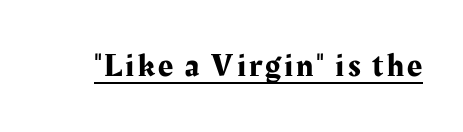
A typesetter would call this proportional, since set widths differ per character. You can see a thin bar hugging the bottom of the glyphs. Letterform terminals end in serifs throughout the passage. A typesetter would mark this as roman, not italic.
